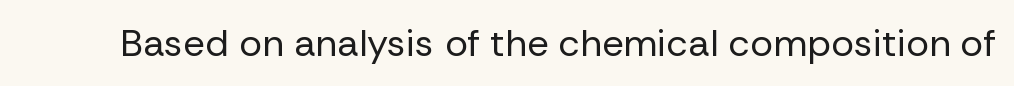
The image shows 38 px regular-weight sans-serif type, upright; set normal letter spacing, not underlined; low stroke contrast and a medium x-height.
